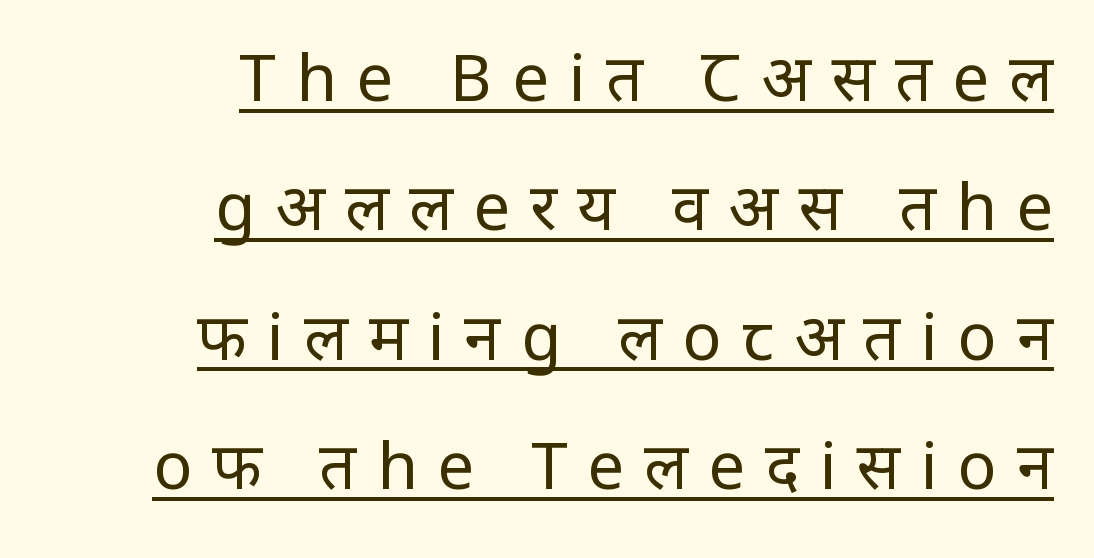
Q: Is the text bold? A: No.
Q: Is the text italic (slanted)? A: No, it is upright.
Q: Is the typeface a serif or a sans-serif typeface? A: Sans-serif.
Q: Is the text underlined? A: Yes.
Q: How is the paragraph aligned? A: Right-aligned.
Q: Is the spacing between letters normal or unusually wide? A: Unusually wide.
Q: Is the spacing between lines tight, normal or loose? A: Loose.
Q: Width (condensed, normal, or wide)? A: Condensed.
Q: Stroke contrast? A: Low.
Q: x-height? A: Large.
Q: Monospaced? A: No.
